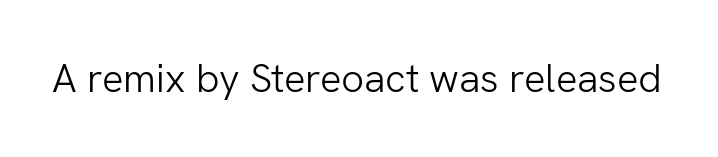
Q: Is the text bold? A: No.
Q: Is the text italic (slanted)? A: No, it is upright.
Q: Is the typeface a serif or a sans-serif typeface? A: Sans-serif.
Q: Is the text underlined? A: No.
Q: Is the spacing between letters normal or unusually wide? A: Normal.
Q: Width (condensed, normal, or wide)? A: Normal.
Q: Stroke contrast? A: Low.
Q: x-height? A: Medium.
Q: Monospaced? A: No.
